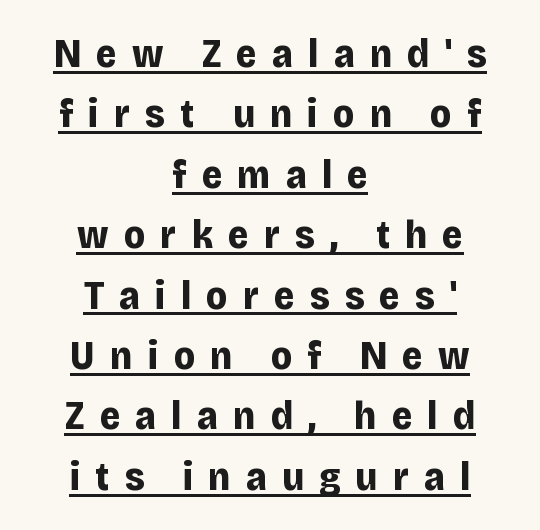
Observe the wide spacing: letters keep a clear distance from each other. The passage shown is typed in a proportional face where columns would drift. Is the block centered? Yes — each line is placed symmetrically about the middle. The letters stand upright; this is a roman face.
